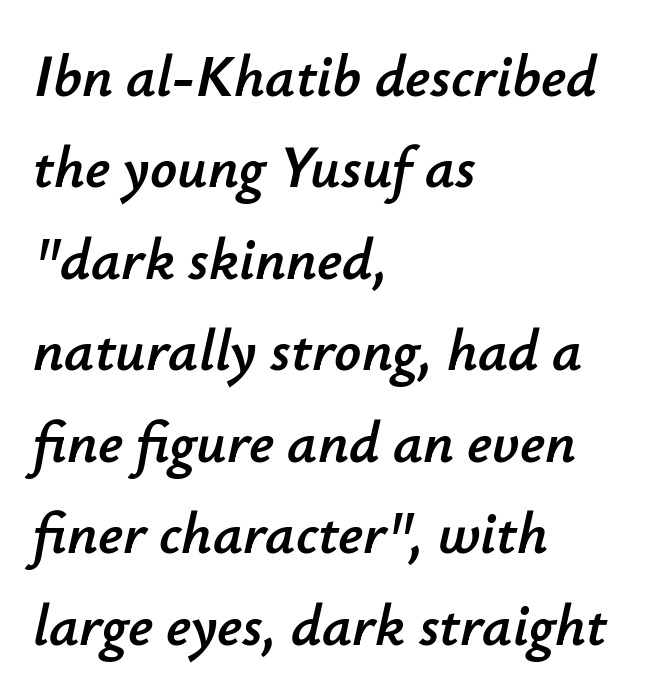
{"italic": "yes", "lean": "right", "slant_degrees": 12, "width": "normal", "stroke_contrast": "low", "x_height": "small", "monospaced": "no", "underline": "no", "align": "left", "line_spacing": "normal", "line_spacing_ratio": 1.55, "letter_spacing": "normal", "letter_spacing_em": 0.0, "glyph_px": 59}
